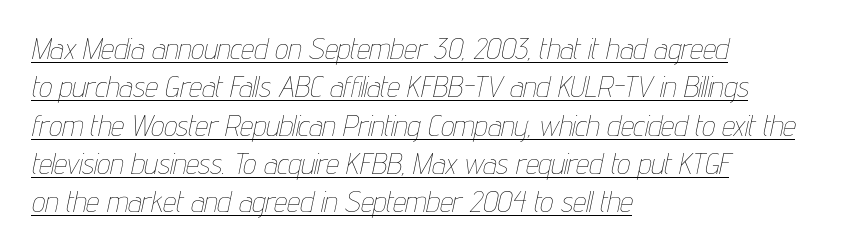
Evenly set lines give the paragraph a standard silhouette. This sample has the flowing, uneven cadence of proportional lettering. Compared with a typical body face, this is equally light or lighter still. The whole block is typeset with a tilt. Reading down the block, your eye returns to a fixed left position each line. Underlining? Definitely there.
